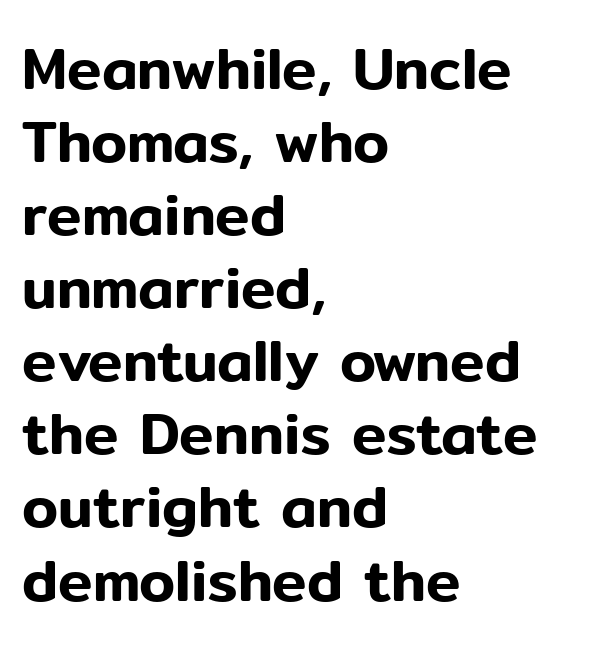
Q: Is the text italic (slanted)? A: No, it is upright.
Q: Is the typeface a serif or a sans-serif typeface? A: Sans-serif.
Q: Is the text underlined? A: No.
Q: How is the paragraph aligned? A: Left-aligned.
Q: Is the spacing between letters normal or unusually wide? A: Normal.
Q: Is the spacing between lines tight, normal or loose? A: Normal.
Q: Width (condensed, normal, or wide)? A: Normal.
Q: Stroke contrast? A: Low.
Q: x-height? A: Medium.
Q: Monospaced? A: No.
